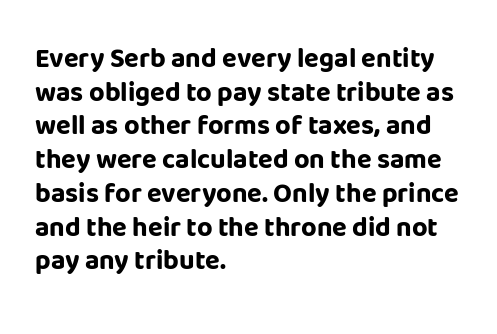
The image shows 27 px bold type, upright; set left-aligned, normal line spacing (1.25x), normal letter spacing, not underlined.
